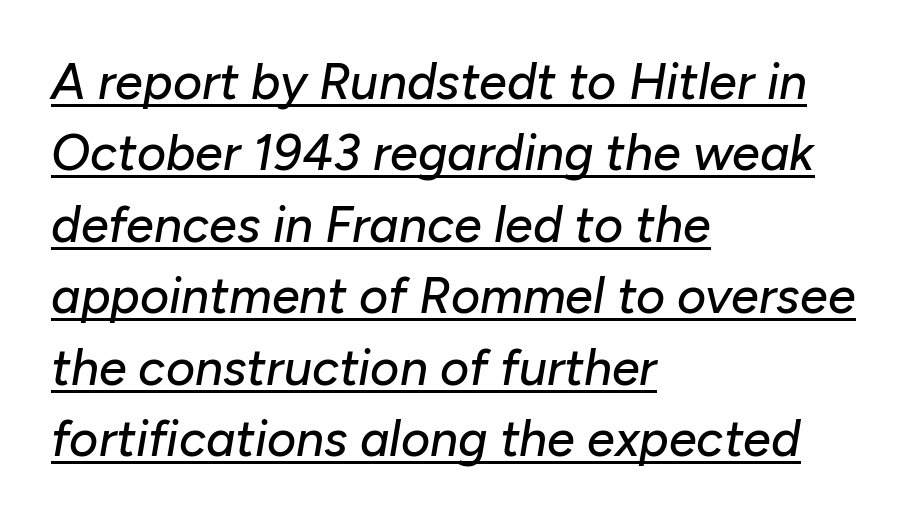
Q: Is the text italic (slanted)? A: Yes, it leans right by about 10 degrees.
Q: Is the text underlined? A: Yes.
Q: How is the paragraph aligned? A: Left-aligned.
Q: Is the spacing between letters normal or unusually wide? A: Normal.
Q: Is the spacing between lines tight, normal or loose? A: Normal.
Q: Width (condensed, normal, or wide)? A: Normal.
Q: Stroke contrast? A: Low.
Q: x-height? A: Medium.
Q: Monospaced? A: No.
